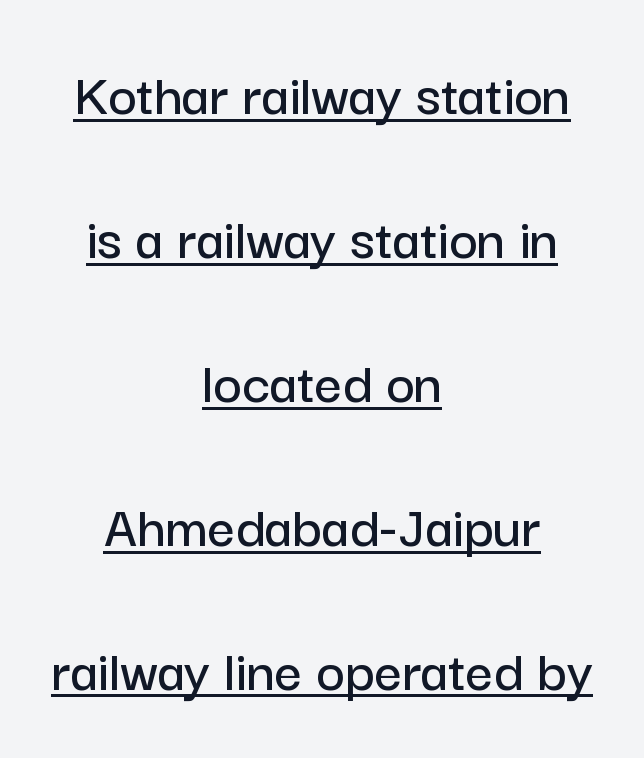
{"serif": "no", "italic": "no", "width": "normal", "stroke_contrast": "low", "x_height": "medium", "monospaced": "no", "underline": "yes", "align": "center", "line_spacing": "loose", "line_spacing_ratio": 2.36, "letter_spacing": "normal", "letter_spacing_em": 0.0, "glyph_px": 61}
